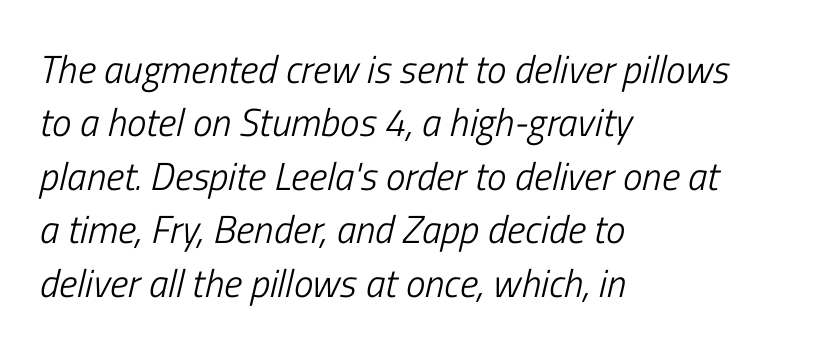
The image shows 39 px light, condensed type, italic (leaning right); set left-aligned, normal line spacing (1.37x), normal letter spacing, not underlined; low stroke contrast and a medium x-height.
